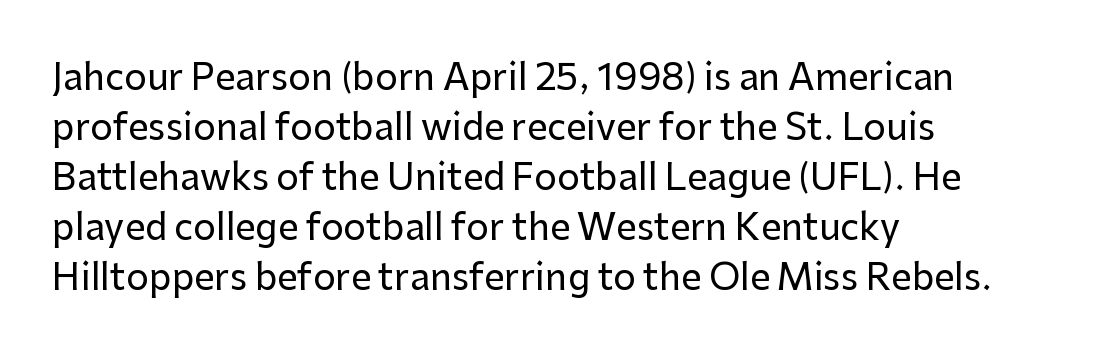
{"serif": "no", "italic": "no", "width": "normal", "stroke_contrast": "low", "x_height": "medium", "monospaced": "no", "underline": "no", "align": "left", "line_spacing": "normal", "line_spacing_ratio": 1.39, "letter_spacing": "normal", "letter_spacing_em": 0.0, "glyph_px": 36}
